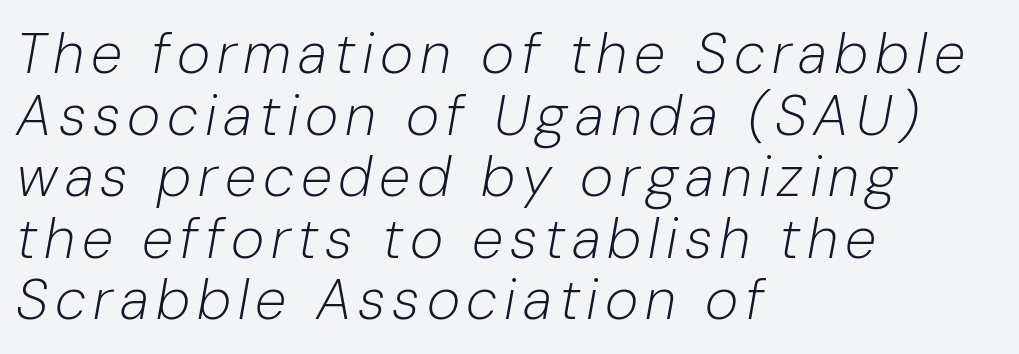
{"italic": "yes", "lean": "right", "slant_degrees": 10, "bold": "no", "weight": "light", "width": "normal", "stroke_contrast": "low", "x_height": "medium", "monospaced": "no", "underline": "no", "align": "left", "line_spacing": "tight", "line_spacing_ratio": 1.08, "glyph_px": 57}
